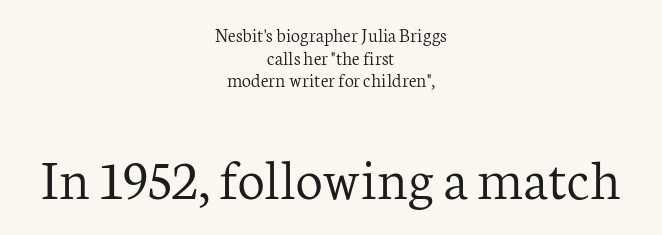
The image shows 60 px light serif type, upright; set centered, tight line spacing (1.13x), normal letter spacing, not underlined; the second (bottom) block is 3.0x larger; low stroke contrast and a medium x-height.
